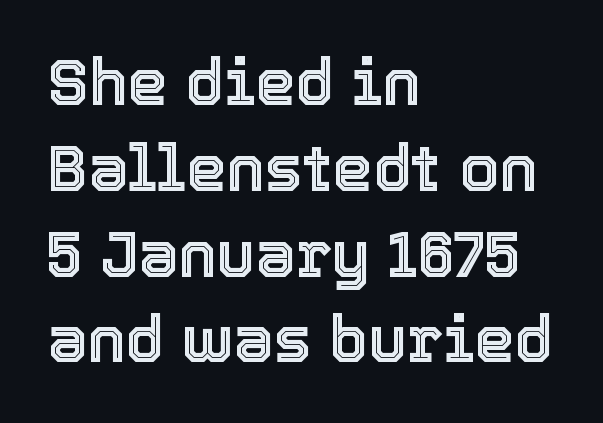
{"italic": "no", "width": "normal", "x_height": "medium", "monospaced": "no", "underline": "no", "align": "left", "line_spacing": "normal", "line_spacing_ratio": 1.34, "letter_spacing": "normal", "letter_spacing_em": 0.0, "glyph_px": 64}
